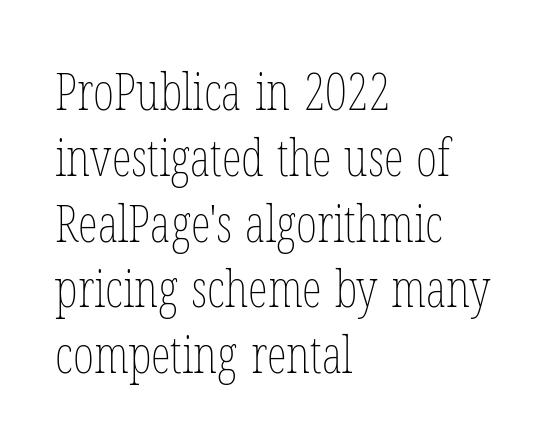
Q: Is the text bold? A: No.
Q: Is the text italic (slanted)? A: No, it is upright.
Q: Is the text underlined? A: No.
Q: How is the paragraph aligned? A: Left-aligned.
Q: Is the spacing between letters normal or unusually wide? A: Normal.
Q: Is the spacing between lines tight, normal or loose? A: Normal.
Q: Width (condensed, normal, or wide)? A: Condensed.
Q: Stroke contrast? A: Low.
Q: x-height? A: Medium.
Q: Monospaced? A: No.
